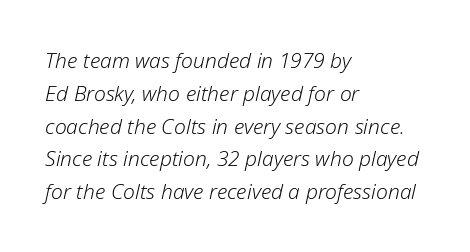
The image shows 21 px text type, italic (leaning right); set left-aligned, normal line spacing (1.56x), normal letter spacing, not underlined.
